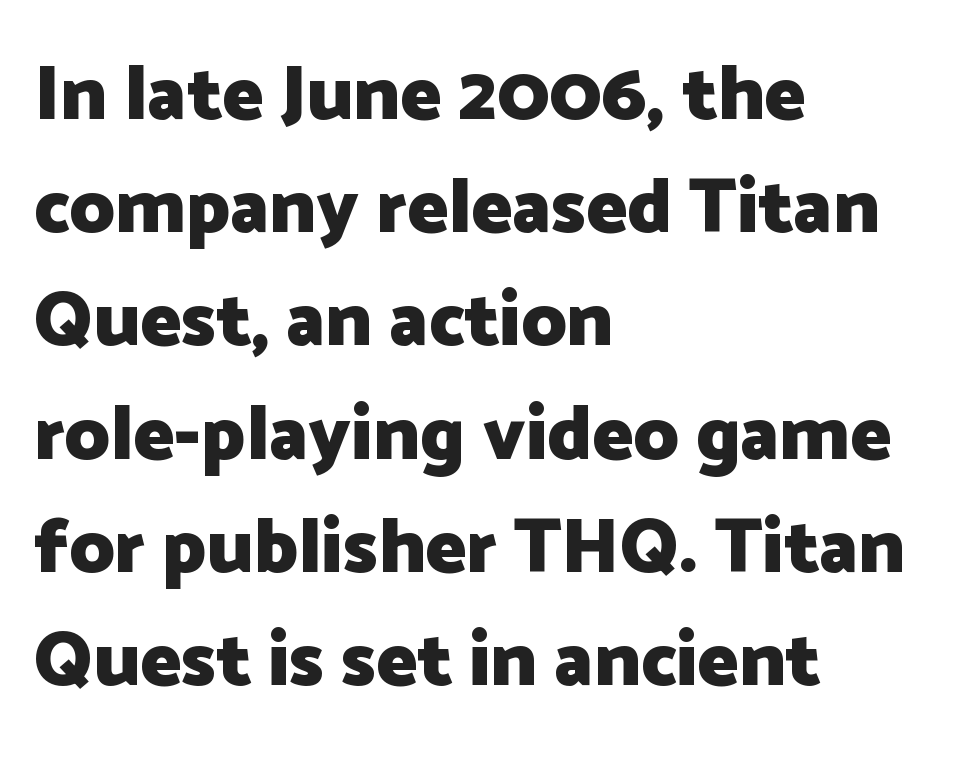
The image shows 77 px heavy sans-serif type, upright; set left-aligned, normal line spacing (1.47x), normal letter spacing, not underlined; low stroke contrast and a medium x-height.
